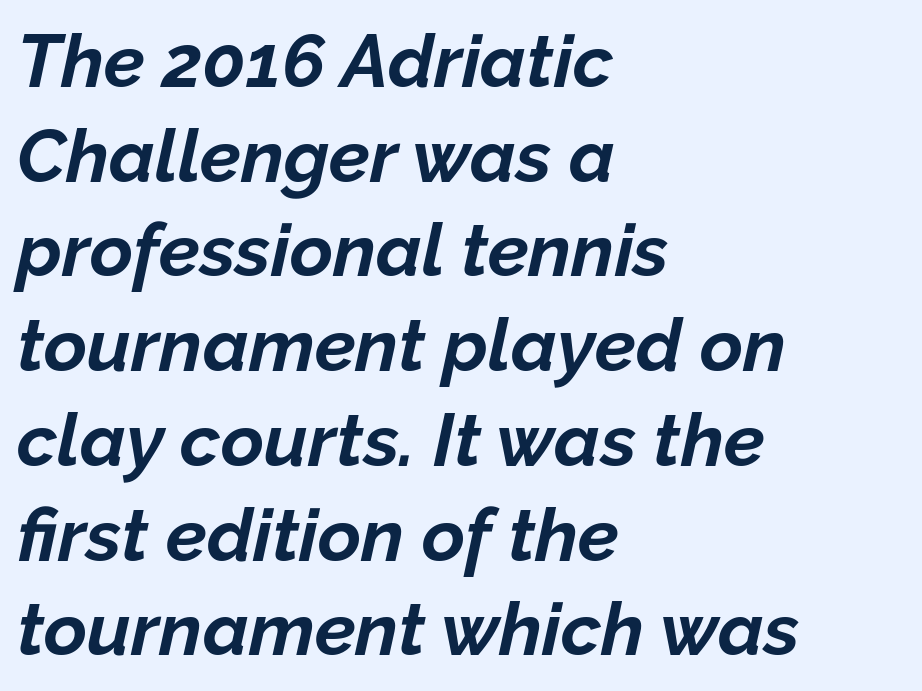
This sample keeps an unexceptional amount of space between lines. Short and long lines alike share a common starting point at left. Plain, unruled lines of type. Characters follow at the spacing the type designer built in. The rendering uses natural spacing where letterforms have individual widths.
